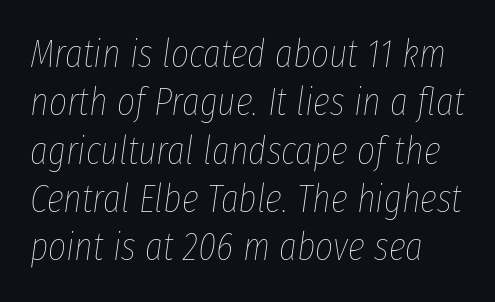
The image shows 39 px thin, condensed type, italic (leaning right); set line spacing 1.24x, normal letter spacing, not underlined; low stroke contrast and a medium x-height.
